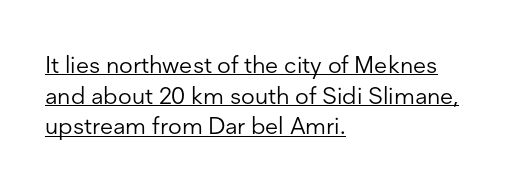
{"italic": "no", "bold": "no", "underline": "yes", "align": "left", "line_spacing": "normal", "line_spacing_ratio": 1.28, "letter_spacing": "normal", "letter_spacing_em": 0.0, "glyph_px": 24}
